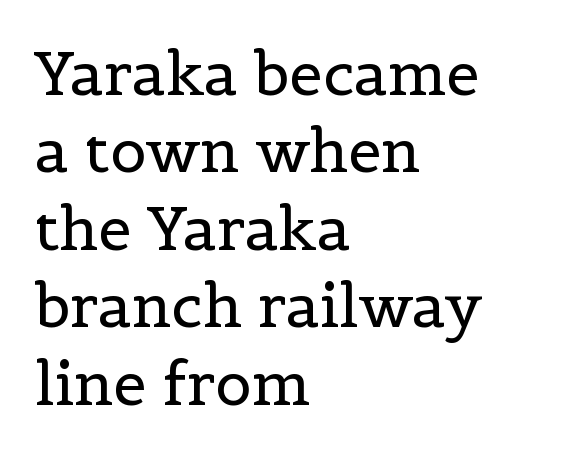
The rendering shows small feet on the letterforms — a serif design. Summary of vertical rhythm: regular, with standard interline spacing. A quiet, ordinary-to-light weight characterises the typeface. Do the characters align in a grid? No, the font is proportional. Tall strokes in this sample are plumb rather than angled.
